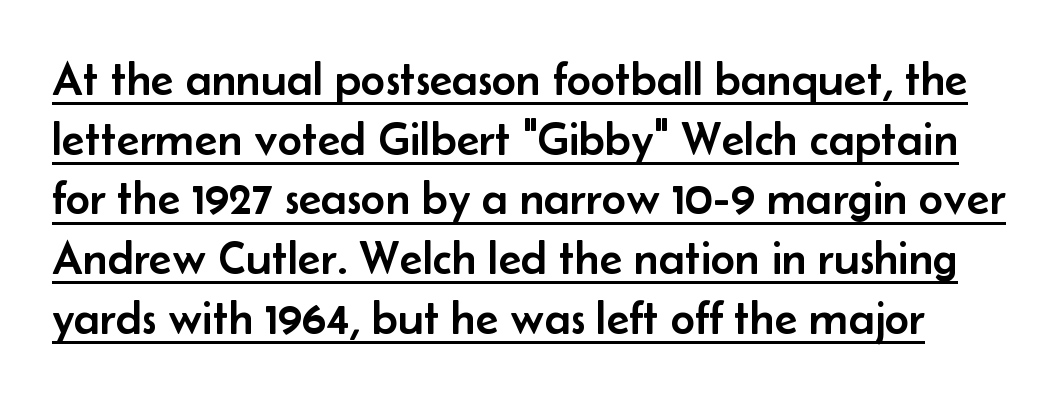
The image shows 47 px sans-serif type, upright; set normal line spacing (1.27x), normal letter spacing, underlined; low stroke contrast and a small x-height.
